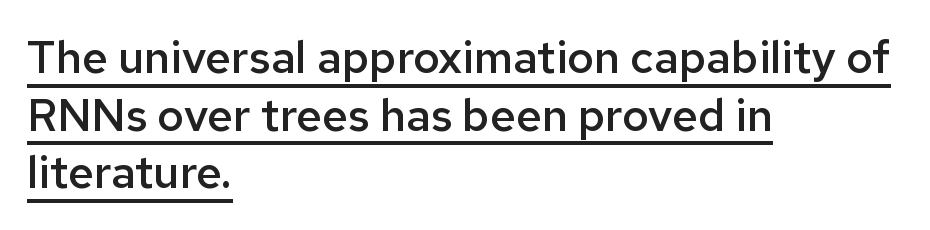
The image shows 45 px semibold sans-serif type, upright; set left-aligned, normal line spacing (1.28x), normal letter spacing, underlined; low stroke contrast and a medium x-height.
